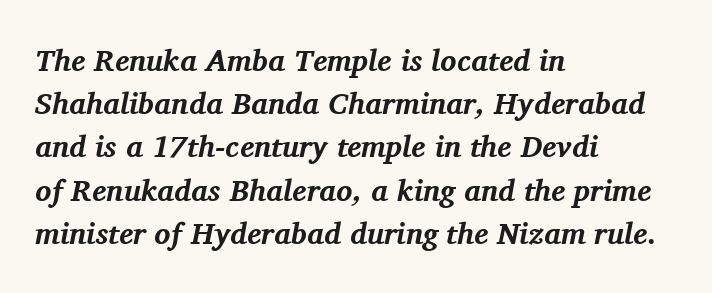
{"serif": "yes", "italic": "yes", "lean": "right", "slant_degrees": 11, "bold": "yes", "weight": "bold", "width": "normal", "stroke_contrast": "medium", "x_height": "medium", "monospaced": "no", "underline": "no", "align": "left", "line_spacing": "normal", "line_spacing_ratio": 1.44, "letter_spacing": "normal", "letter_spacing_em": 0.0, "glyph_px": 30}
